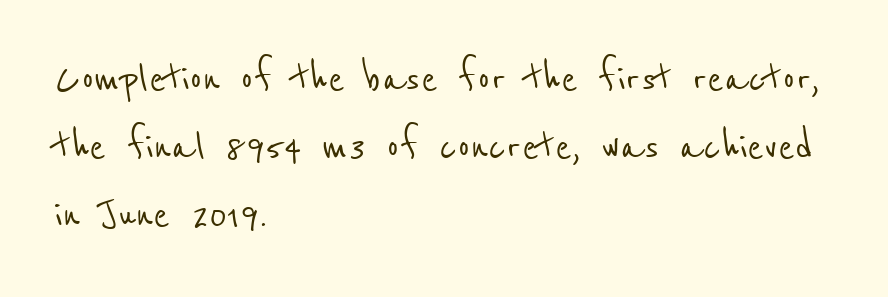
The area under the type is left untouched. Summary of vertical rhythm: regular, with standard interline spacing. Honestly, the letter spacing is just normal — you wouldn't notice it. Each letter keeps its own natural width here, so spacing adapts to shape. Casual observation: everything's shoved over to the left. The text was rendered using a sans face with plain stroke endings.
